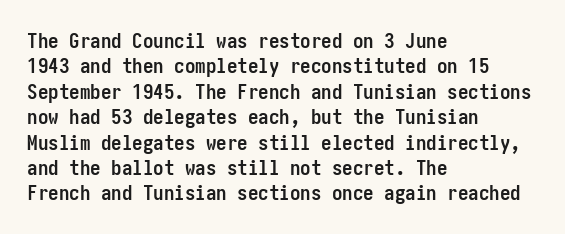
{"italic": "no", "bold": "yes", "underline": "no", "align": "left", "line_spacing_ratio": 1.21, "letter_spacing": "normal", "letter_spacing_em": 0.0, "glyph_px": 21}
